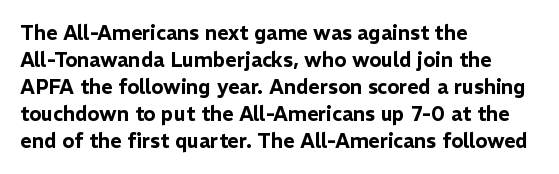
The image shows 20 px text type, upright; set left-aligned, normal line spacing (1.35x), normal letter spacing, not underlined.
